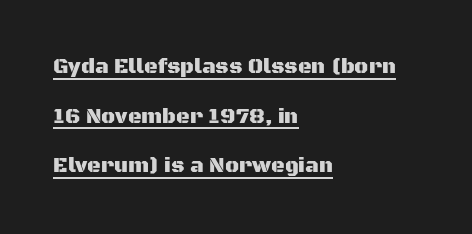
The image shows 21 px text type, upright; set left-aligned, loose line spacing (2.36x), normal letter spacing, underlined.
